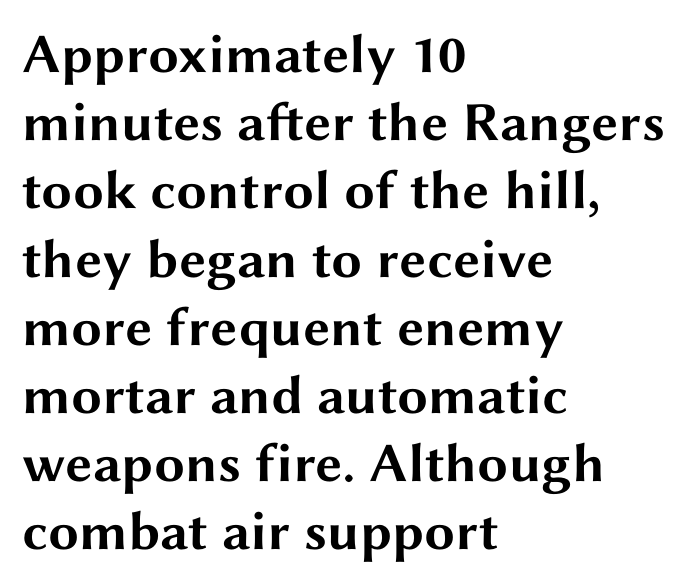
{"serif": "no", "italic": "no", "bold": "yes", "weight": "bold", "width": "wide", "stroke_contrast": "medium", "x_height": "medium", "monospaced": "no", "underline": "no", "align": "left", "line_spacing_ratio": 1.24, "letter_spacing": "normal", "letter_spacing_em": 0.0, "glyph_px": 55}
